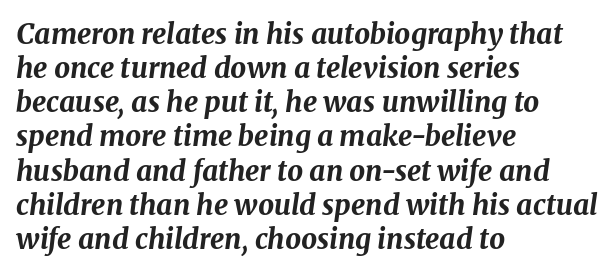
The characters look thick and weighty, a clear bold. If you drew a ruler down the left edge, every line would touch it. Here the designer chose a conventional face with non-uniform glyph widths. Characters follow at the spacing the type designer built in. A bare baseline throughout the passage. When letters slant like this, we call the style italic.
